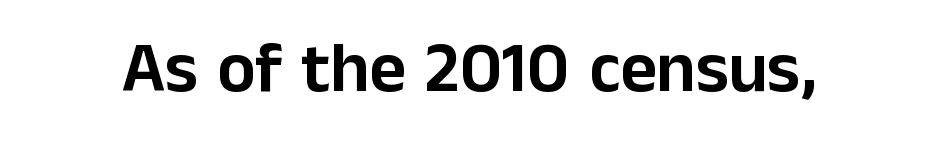
Notice how the stems are strictly vertical — no italics here. Proportional: the letters do not fall into vertical columns. The designer went with a sans here, leaving each stem footless. The tracking reads as untouched default to a designer's eye. Each row of text sits above clean, open space.
